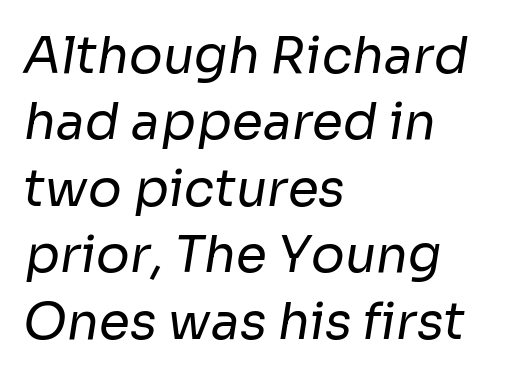
Horizontal bands of white between lines are of average thickness. What kind of face is this? One without serifs — a sans. Tracking value appears to be zero — textbook default spacing. Varying glyph widths throughout — classic text-font behaviour. Underlining? Definitely not there. All the whitespace from short lines collects on the right.
